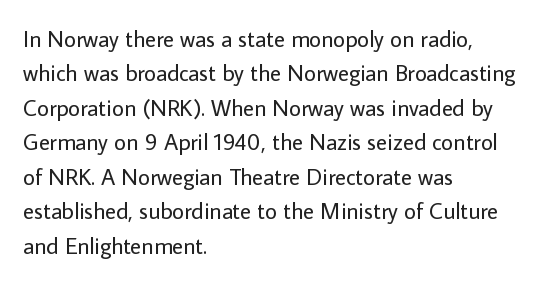
Observe the ordinary spacing: letters are neighbours, not strangers. Only glyphs here, with clear space below each row. Honestly, the row spacing looks completely unremarkable. No letter is thick-stroked: the sample isn't bold.
